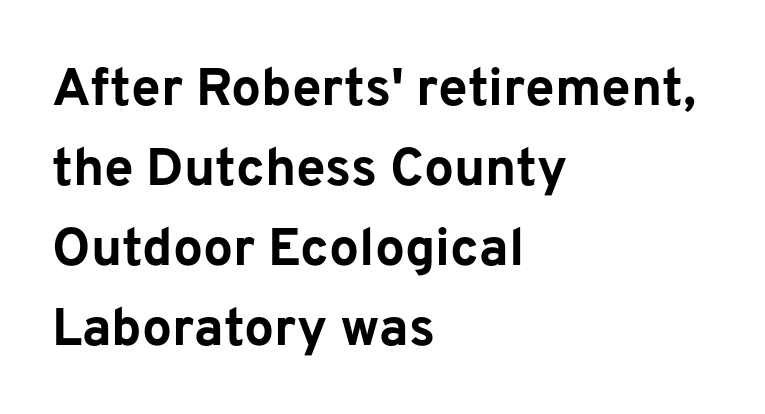
A typesetter would call this proportional, since set widths differ per character. This is heavy type, rendered in bold. These lines keep a tight, regular rhythm from letter to letter. The gap between lines stays unmarked. Reading down the column, the eye jumps a familiar distance to each next line.
